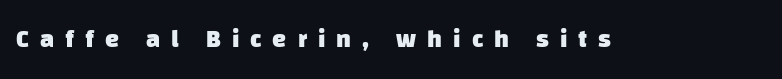
The image shows 25 px bold type; set unusually wide letter spacing (+0.44 em), not underlined.
